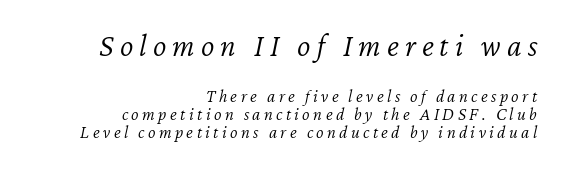
Heaviness? Minimal to ordinary, like unemphasized prose. Here the designer chose a conventional face with non-uniform glyph widths. Just letters on the line, the space beneath them empty. Style check: oblique. The composition opens big and finishes small. Is there much room between lines? No — they nearly touch.
